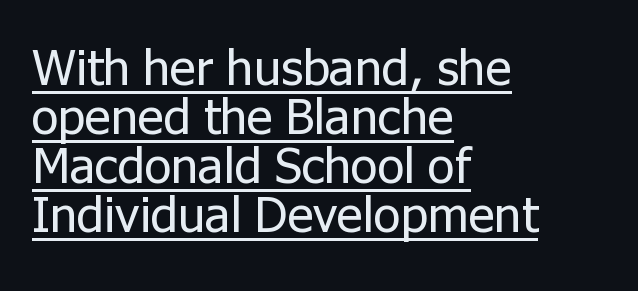
Q: Is the text bold? A: No.
Q: Is the text italic (slanted)? A: No, it is upright.
Q: Is the typeface a serif or a sans-serif typeface? A: Sans-serif.
Q: Is the text underlined? A: Yes.
Q: How is the paragraph aligned? A: Left-aligned.
Q: Is the spacing between letters normal or unusually wide? A: Normal.
Q: Is the spacing between lines tight, normal or loose? A: Tight.
Q: Width (condensed, normal, or wide)? A: Normal.
Q: Stroke contrast? A: Low.
Q: x-height? A: Medium.
Q: Monospaced? A: No.
